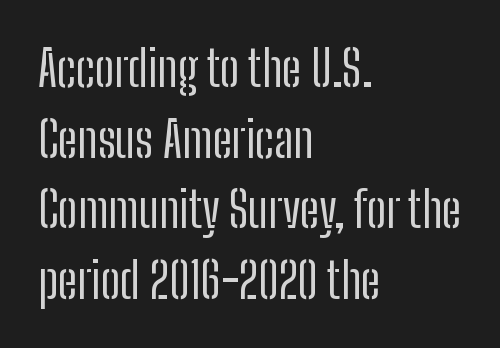
The image shows 49 px regular-weight, condensed sans-serif type, upright; set left-aligned, normal line spacing (1.44x), normal letter spacing, not underlined; low stroke contrast and a medium x-height.
